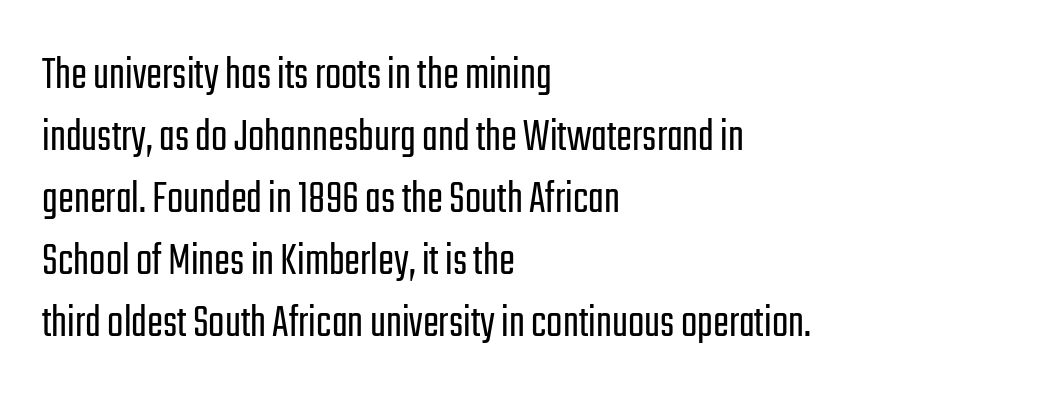
This is roman type, the default non-slanted kind. The setting favours the left margin, as ordinary paragraphs usually do. The weight tops out at a normal text grade. Lines of text with bare space underneath. Proportional: the letters do not fall into vertical columns. Between one letter and the next there's only the usual sliver of space.
